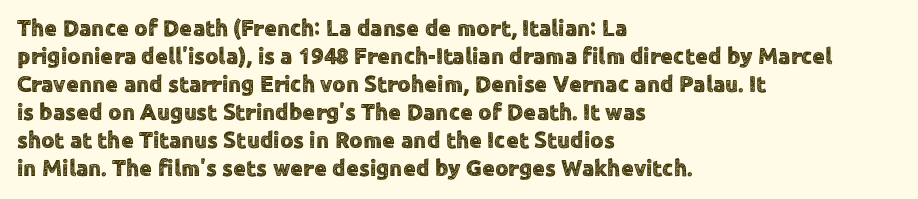
Look at the tracking — it's just the regular setting, nothing added. Caption: multi-line text, flush left, ragged right. Notice how the stems are strictly vertical — no italics here. A clean baseline with only descenders dipping below it.
